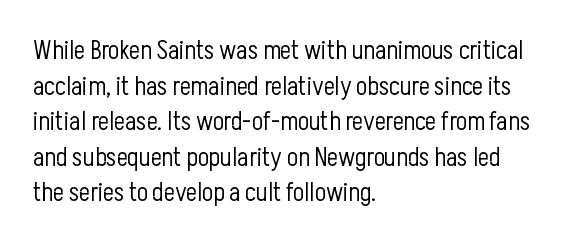
{"italic": "no", "bold": "no", "underline": "no", "align": "left", "line_spacing": "normal", "line_spacing_ratio": 1.37, "letter_spacing": "normal", "letter_spacing_em": 0.0, "glyph_px": 26}
